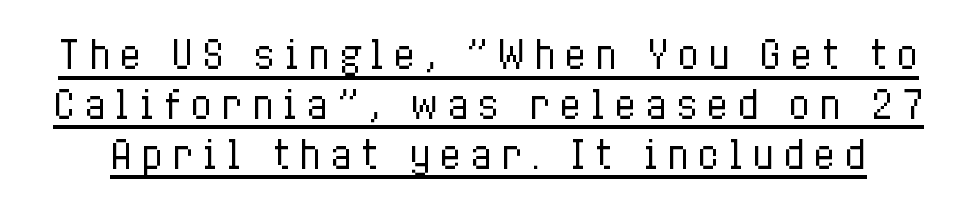
Q: Is the text bold? A: No.
Q: Is the text italic (slanted)? A: No, it is upright.
Q: Is the text underlined? A: Yes.
Q: Is the spacing between letters normal or unusually wide? A: Unusually wide.
Q: Is the spacing between lines tight, normal or loose? A: Normal.
Q: Width (condensed, normal, or wide)? A: Condensed.
Q: Stroke contrast? A: Low.
Q: x-height? A: Medium.
Q: Monospaced? A: No.
